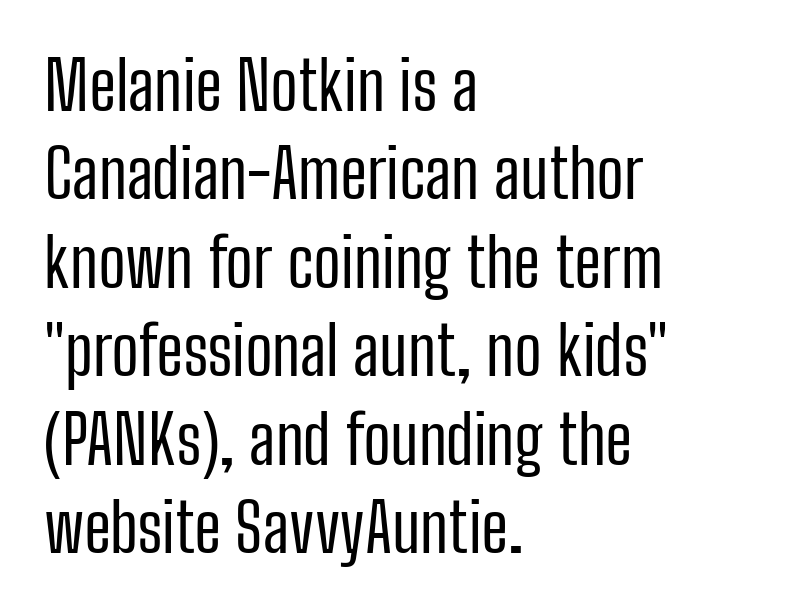
Q: Is the text bold? A: No.
Q: Is the text italic (slanted)? A: No, it is upright.
Q: Is the typeface a serif or a sans-serif typeface? A: Sans-serif.
Q: Is the text underlined? A: No.
Q: How is the paragraph aligned? A: Left-aligned.
Q: Is the spacing between letters normal or unusually wide? A: Normal.
Q: Is the spacing between lines tight, normal or loose? A: Normal.
Q: Width (condensed, normal, or wide)? A: Condensed.
Q: Stroke contrast? A: Low.
Q: x-height? A: Medium.
Q: Monospaced? A: No.
